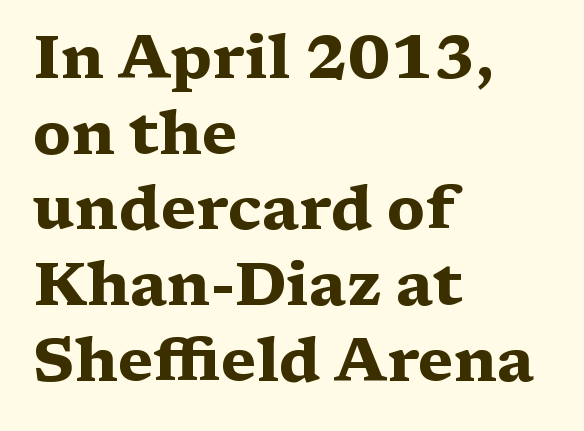
The image shows 61 px heavy, wide serif type, upright; set left-aligned, line spacing 1.24x, normal letter spacing, not underlined; medium stroke contrast and a medium x-height.
